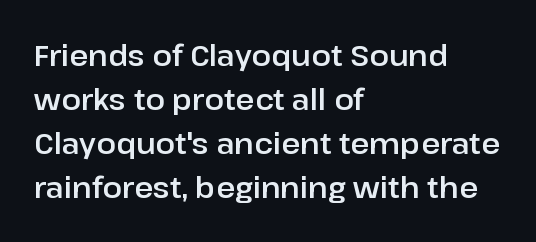
{"serif": "no", "italic": "no", "width": "normal", "stroke_contrast": "low", "x_height": "medium", "monospaced": "no", "underline": "no", "align": "left", "line_spacing": "normal", "line_spacing_ratio": 1.52, "letter_spacing": "normal", "letter_spacing_em": 0.0, "glyph_px": 29}
